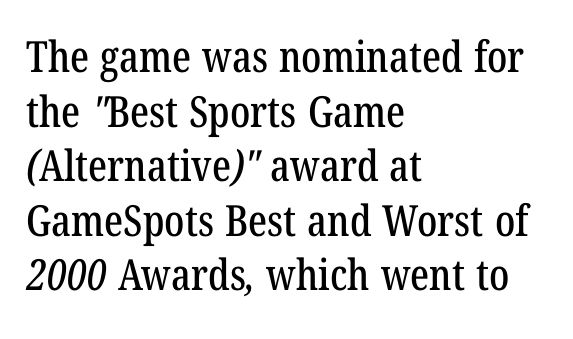
The image shows 43 px condensed serif type; set left-aligned, normal line spacing (1.27x), normal letter spacing, not underlined; low stroke contrast and a medium x-height.
